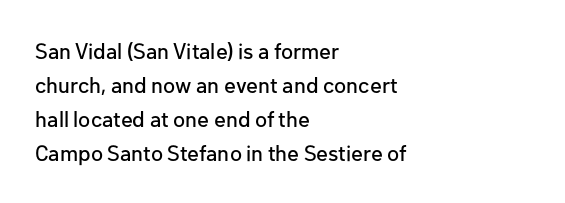
Q: Is the text italic (slanted)? A: No, it is upright.
Q: Is the text underlined? A: No.
Q: How is the paragraph aligned? A: Left-aligned.
Q: Is the spacing between letters normal or unusually wide? A: Normal.
Q: Is the spacing between lines tight, normal or loose? A: Normal.
